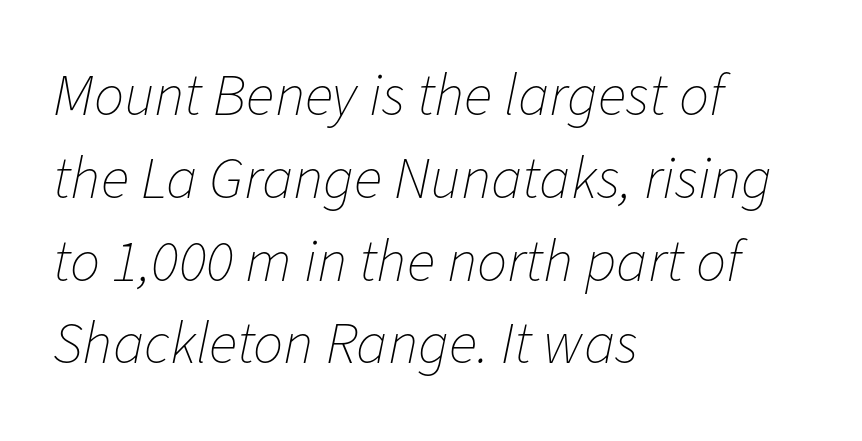
The image shows 60 px thin type, italic (leaning right); set left-aligned, normal line spacing (1.38x), normal letter spacing, not underlined; low stroke contrast and a medium x-height.
